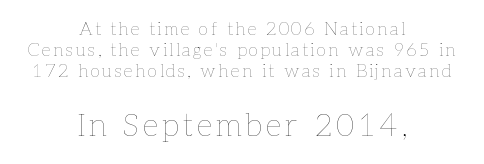
Decoration check: the copy has no underline. Ink coverage per letter is moderate at most. In this sample the second text group is rendered at the bigger scale. The letters advance in unequal steps, a hallmark of proportional type. Alignment: centered. A typesetter would mark this as roman, not italic.
